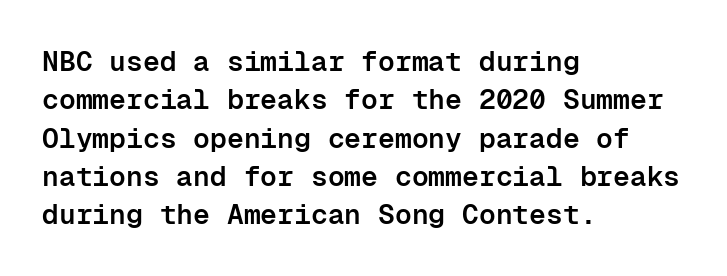
The image shows 28 px semibold sans-serif type, upright, monospaced; set left-aligned, normal line spacing (1.37x), normal letter spacing, not underlined; low stroke contrast and a medium x-height.
